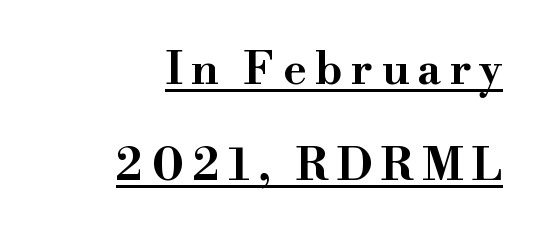
{"serif": "yes", "italic": "no", "width": "wide", "stroke_contrast": "high", "x_height": "small", "monospaced": "no", "underline": "yes", "align": "right", "line_spacing": "loose", "line_spacing_ratio": 2.14, "glyph_px": 45}
